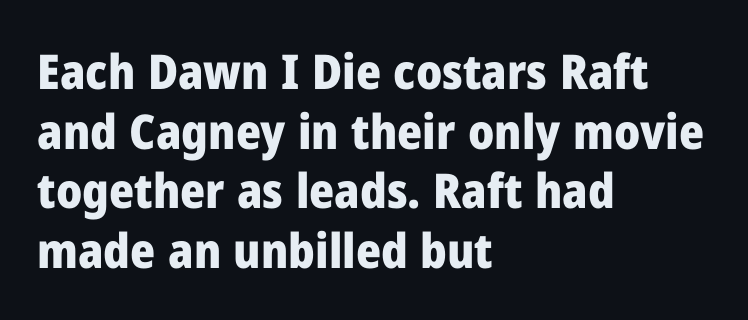
Q: Is the text bold? A: Yes.
Q: Is the text italic (slanted)? A: No, it is upright.
Q: Is the typeface a serif or a sans-serif typeface? A: Sans-serif.
Q: Is the text underlined? A: No.
Q: How is the paragraph aligned? A: Left-aligned.
Q: Is the spacing between letters normal or unusually wide? A: Normal.
Q: Width (condensed, normal, or wide)? A: Normal.
Q: Stroke contrast? A: Low.
Q: x-height? A: Medium.
Q: Monospaced? A: No.
